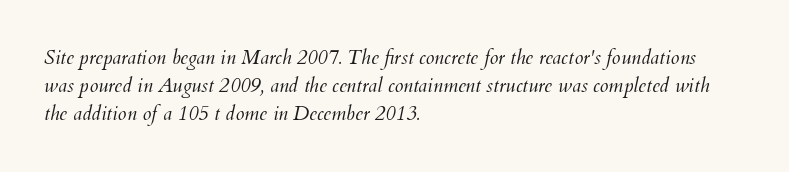
The image shows 20 px text type, italic (leaning right); set left-aligned, normal line spacing (1.4x), normal letter spacing, not underlined.
